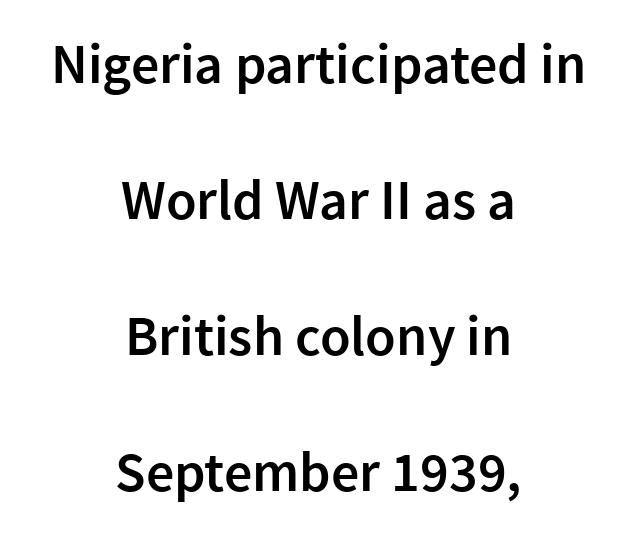
When letters stand straight like this, we call the style roman or upright. In terms of letterform style, serifs are entirely absent. Descender tails drop into unmarked territory. Students, observe: this is what heavily led, spacious text looks like. The typesetting leans somewhat heavy: a semibold.
